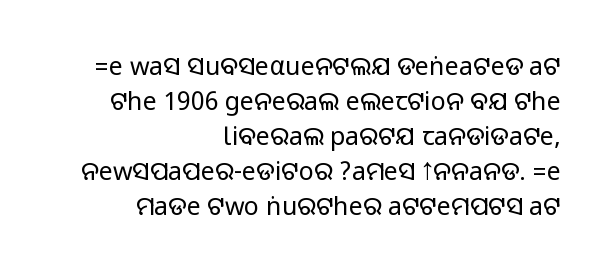
Q: Is the text italic (slanted)? A: No, it is upright.
Q: Is the text underlined? A: No.
Q: How is the paragraph aligned? A: Right-aligned.
Q: Is the spacing between letters normal or unusually wide? A: Normal.
Q: Is the spacing between lines tight, normal or loose? A: Normal.
